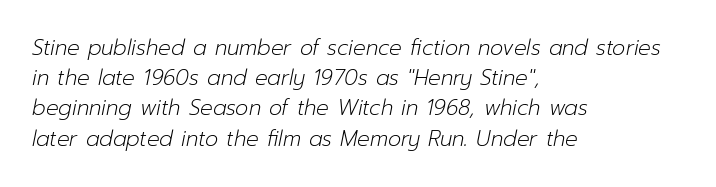
The whole block is typeset with a tilt. Each stroke keeps to a modest, everyday thickness or less. Characters follow at the spacing the type designer built in. This sample keeps an unexceptional amount of space between lines. Beneath every word, the page is bare.
